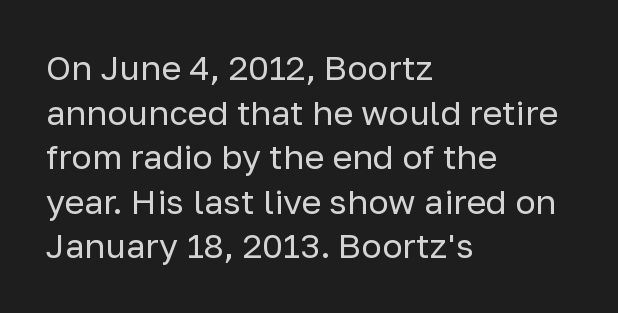
Q: Is the text bold? A: No.
Q: Is the text italic (slanted)? A: No, it is upright.
Q: Is the typeface a serif or a sans-serif typeface? A: Sans-serif.
Q: Is the text underlined? A: No.
Q: How is the paragraph aligned? A: Left-aligned.
Q: Is the spacing between letters normal or unusually wide? A: Normal.
Q: Is the spacing between lines tight, normal or loose? A: Normal.
Q: Width (condensed, normal, or wide)? A: Normal.
Q: Stroke contrast? A: Low.
Q: x-height? A: Medium.
Q: Monospaced? A: No.
